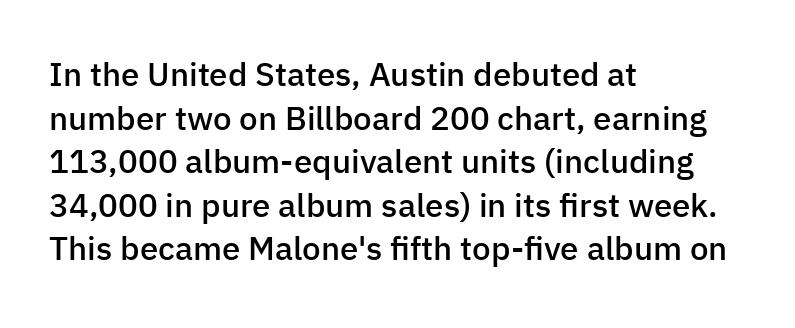
The image shows 33 px semibold sans-serif type, upright; set left-aligned, normal line spacing (1.32x), normal letter spacing, not underlined; low stroke contrast and a medium x-height.
